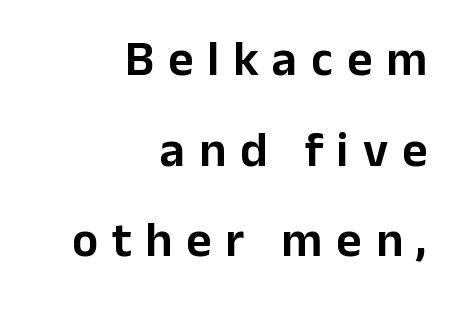
Q: Is the text italic (slanted)? A: No, it is upright.
Q: Is the typeface a serif or a sans-serif typeface? A: Sans-serif.
Q: Is the text underlined? A: No.
Q: How is the paragraph aligned? A: Right-aligned.
Q: Is the spacing between letters normal or unusually wide? A: Unusually wide.
Q: Width (condensed, normal, or wide)? A: Normal.
Q: Stroke contrast? A: Low.
Q: x-height? A: Medium.
Q: Monospaced? A: No.
